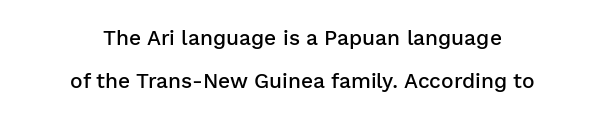
The image shows 21 px text type, upright; set centered, loose line spacing (2.05x), normal letter spacing, not underlined.
